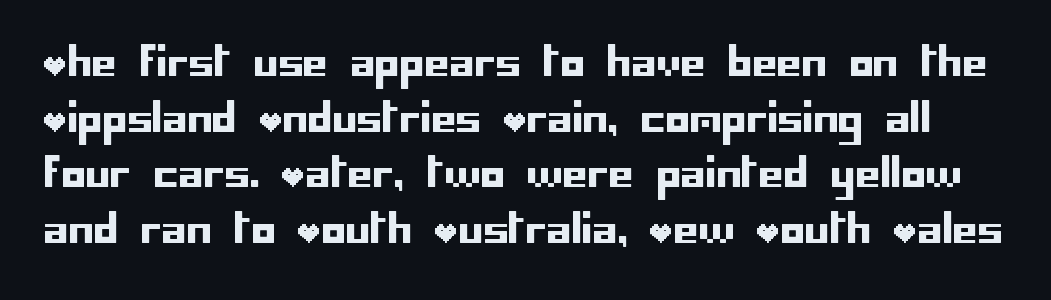
The image shows 40 px sans-serif type, upright; set normal line spacing (1.39x), normal letter spacing, not underlined; low stroke contrast and a large x-height.
